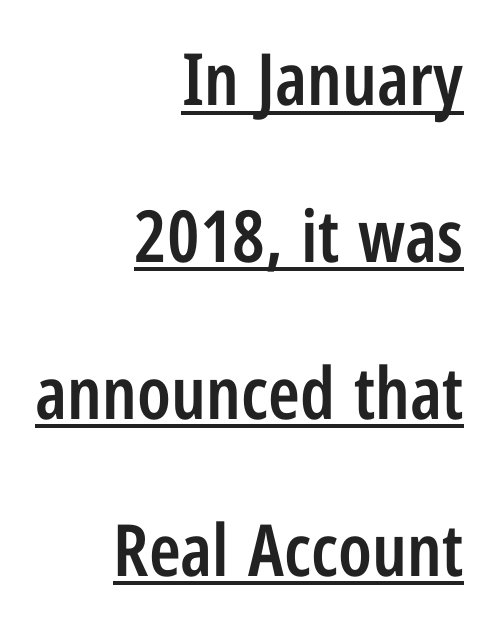
{"serif": "no", "italic": "no", "bold": "semi", "weight": "semibold", "width": "condensed", "stroke_contrast": "low", "x_height": "medium", "monospaced": "no", "underline": "yes", "align": "right", "line_spacing": "loose", "line_spacing_ratio": 2.18, "letter_spacing": "normal", "letter_spacing_em": 0.0, "glyph_px": 72}
